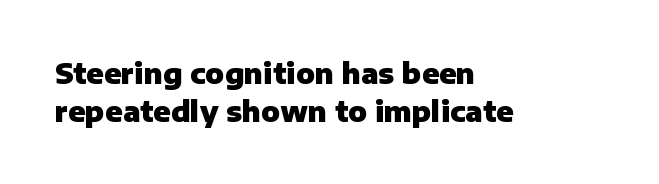
Is this a fixed-width face? No — the glyphs have proportional, varying widths. Alignment: flush left. Look at the tracking — it's just the regular setting, nothing added. The sample has been set heavy, in full bold.
